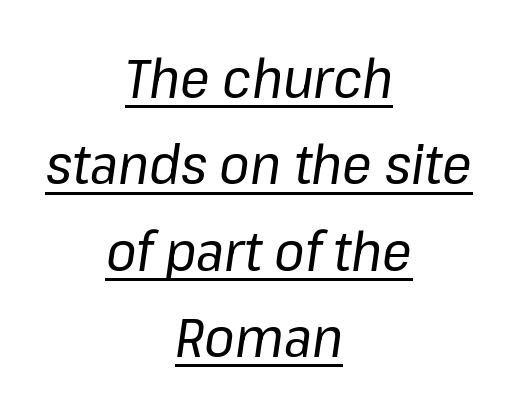
Q: Is the text bold? A: No.
Q: Is the text italic (slanted)? A: Yes, it leans right by about 8 degrees.
Q: Is the text underlined? A: Yes.
Q: How is the paragraph aligned? A: Centered.
Q: Is the spacing between letters normal or unusually wide? A: Normal.
Q: Is the spacing between lines tight, normal or loose? A: Normal.
Q: Width (condensed, normal, or wide)? A: Normal.
Q: Stroke contrast? A: Low.
Q: x-height? A: Medium.
Q: Monospaced? A: No.
